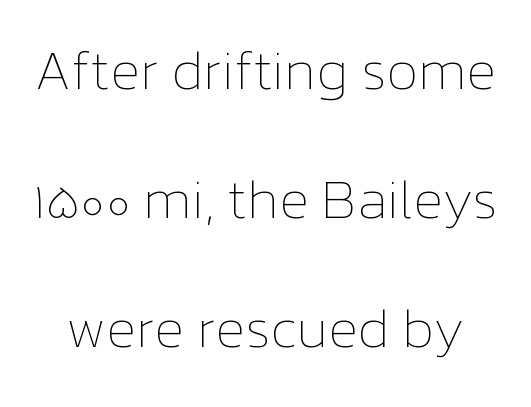
Q: Is the text bold? A: No.
Q: Is the text italic (slanted)? A: No, it is upright.
Q: Is the text underlined? A: No.
Q: Is the spacing between letters normal or unusually wide? A: Normal.
Q: Is the spacing between lines tight, normal or loose? A: Loose.
Q: Width (condensed, normal, or wide)? A: Normal.
Q: Stroke contrast? A: Low.
Q: x-height? A: Medium.
Q: Monospaced? A: No.
